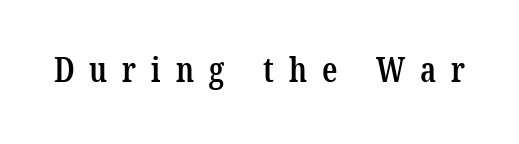
{"serif": "yes", "bold": "semi", "weight": "semibold", "width": "condensed", "stroke_contrast": "low", "x_height": "medium", "monospaced": "no", "underline": "no", "letter_spacing": "wide", "letter_spacing_em": 0.44, "glyph_px": 34}
